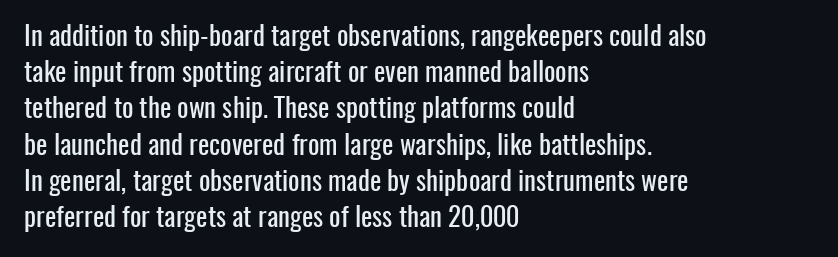
The image shows 27 px text type, upright; set left-aligned, normal line spacing (1.34x), normal letter spacing, not underlined.
